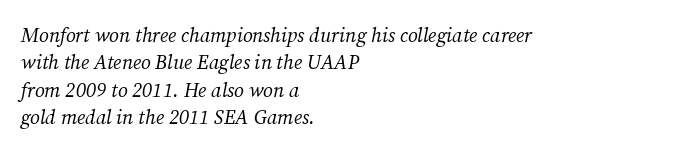
The image shows 20 px text type, italic (leaning right); set left-aligned, normal line spacing (1.37x), normal letter spacing, not underlined.
